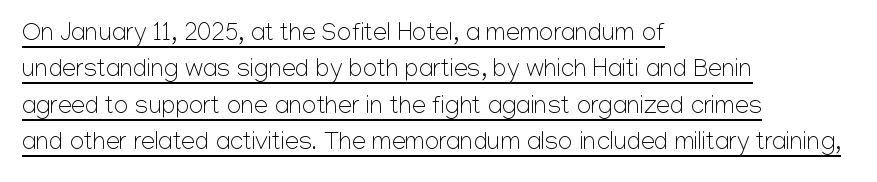
The image shows 25 px text type, upright; set left-aligned, normal line spacing (1.46x), normal letter spacing, underlined.
